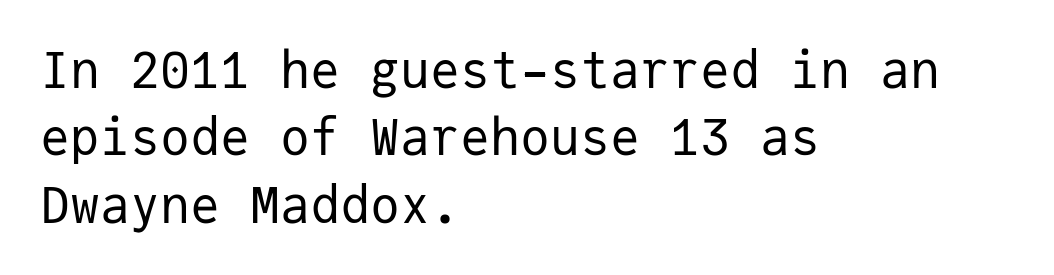
{"serif": "no", "italic": "no", "bold": "no", "weight": "regular", "width": "normal", "stroke_contrast": "low", "x_height": "medium", "monospaced": "yes", "underline": "no", "align": "left", "line_spacing": "normal", "line_spacing_ratio": 1.35, "letter_spacing": "normal", "letter_spacing_em": 0.0, "glyph_px": 50}
